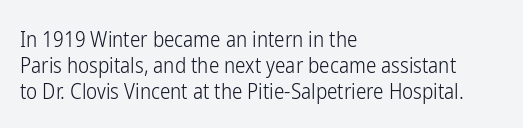
Does extra space separate the letters? No, they use regular spacing. Layout note: lines flush left. The area under the type is left untouched. This reads as an unemphasized weight, regular at the heaviest. This is roman type, the default non-slanted kind. Vertical spacing — default.
